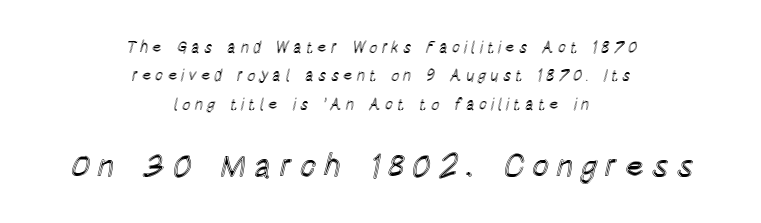
Q: Is the text italic (slanted)? A: Yes.
Q: Is the text underlined? A: No.
Q: How is the paragraph aligned? A: Centered.
Q: Is the spacing between letters normal or unusually wide? A: Unusually wide.
Q: Which block of text is set in a larger size, the first (top) or the second (bottom)? A: The second (bottom) one.
Q: Width (condensed, normal, or wide)? A: Condensed.
Q: x-height? A: Large.
Q: Monospaced? A: No.
